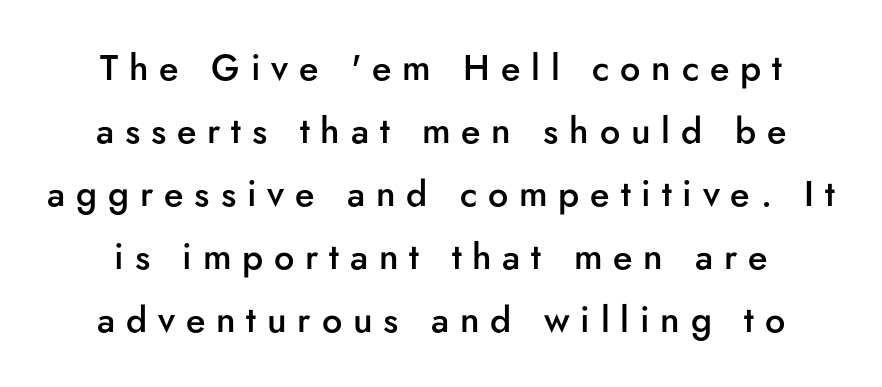
Q: Is the text bold? A: Semi-bold.
Q: Is the text italic (slanted)? A: No, it is upright.
Q: Is the typeface a serif or a sans-serif typeface? A: Sans-serif.
Q: Is the text underlined? A: No.
Q: Is the spacing between letters normal or unusually wide? A: Unusually wide.
Q: Width (condensed, normal, or wide)? A: Normal.
Q: Stroke contrast? A: Low.
Q: x-height? A: Small.
Q: Monospaced? A: No.
